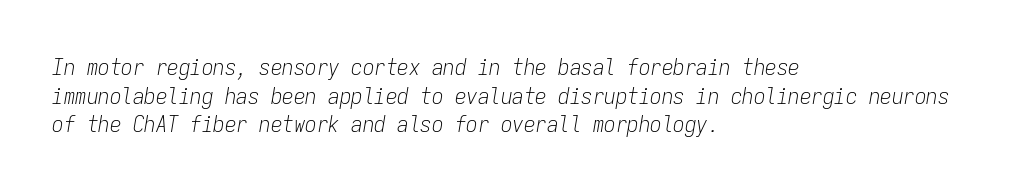
The image shows 23 px text type, italic (leaning right); set left-aligned, normal line spacing (1.25x), normal letter spacing, not underlined.
